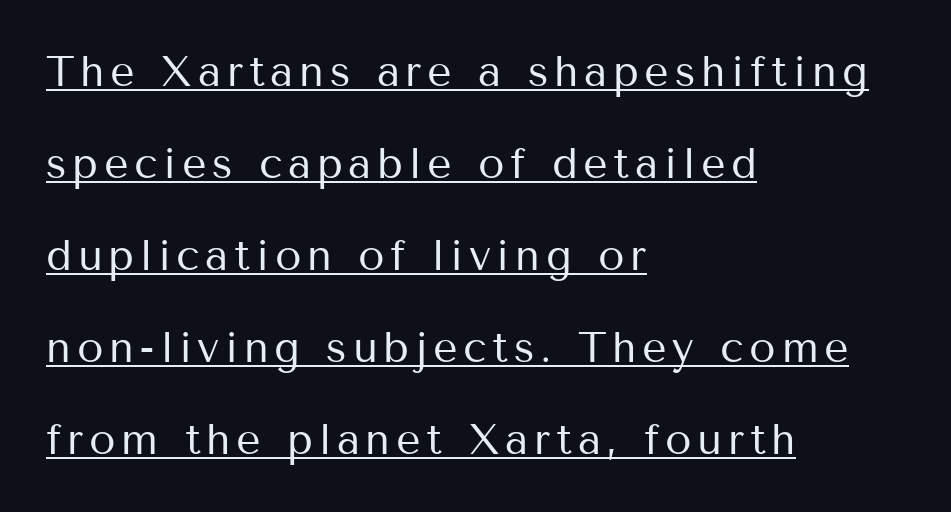
A continuous stroke trails under the words, as in a hyperlink. All the whitespace from short lines collects on the right. Is this a fixed-width face? No — the glyphs have proportional, varying widths. If you drew a line through each stem, it would be perfectly vertical. The leading is generous, giving the passage an open texture. Bold? No — there's no thickening of the strokes.
